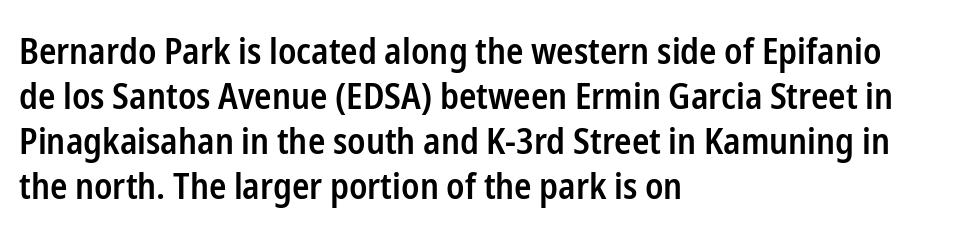
I'd describe the lettering as semibold — firm but not a full bold. The lettering stays uniformly vertical, giving the passage a roman look. Line starts are locked; line ends wander. The text was rendered using a sans face with plain stroke endings. This sample has the flowing, uneven cadence of proportional lettering.
